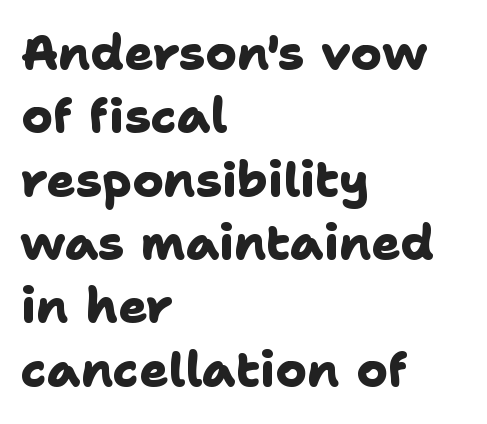
The image shows 48 px heavy sans-serif type; set left-aligned, normal line spacing (1.32x), normal letter spacing, not underlined; low stroke contrast and a medium x-height.
